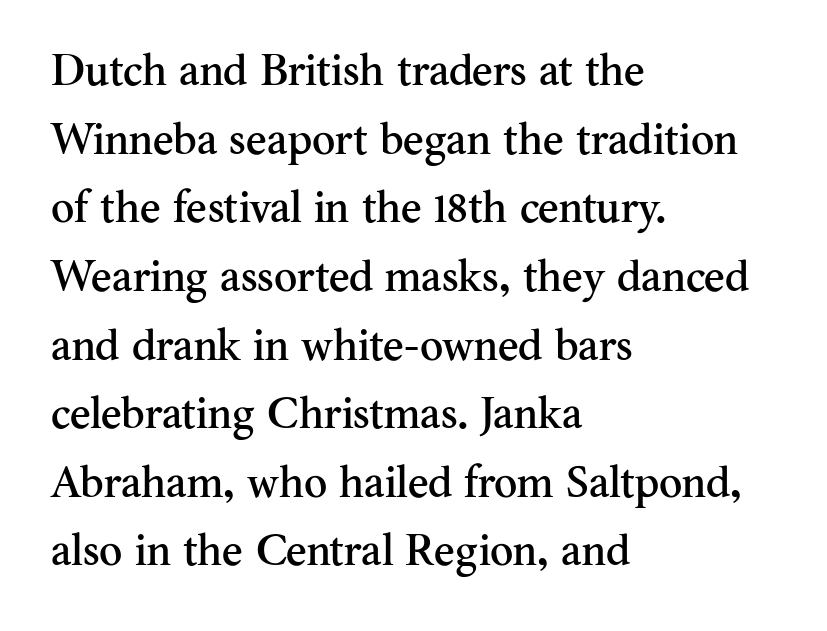
Horizontal alignment here is leftward, the default for most running prose. This sample has the flowing, uneven cadence of proportional lettering. Letter spacing: default. The strip under each line holds only bare page. The letters stand straight up with perfectly vertical stems. A normal amount of white space separates one row of letters from the next.
